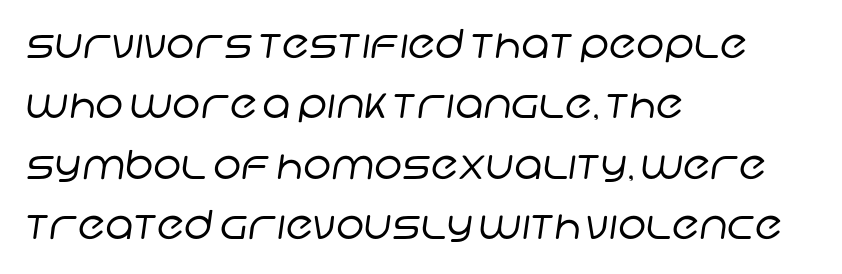
The image shows 40 px regular-weight sans-serif type; set left-aligned, normal line spacing (1.51x), normal letter spacing, not underlined; low stroke contrast and a large x-height.
